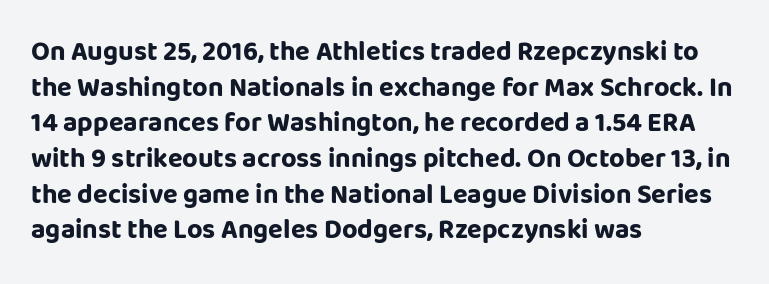
A typesetter would call this leading conventional body-copy spacing. Standard letterfit; no display-style spreading of the glyphs. The axis of the letterforms is exactly vertical. Typeset ragged right — the left edge is the straight one. Clear beneath every line of the passage. Each glyph is drawn with heavy, bold strokes.
